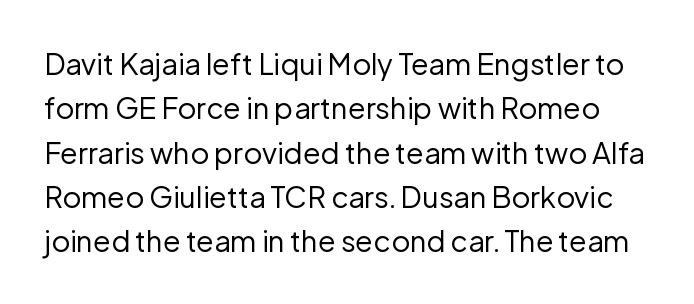
Students, note that the glyphs here touch the page at normal intervals. Evenly set lines give the paragraph a standard silhouette. Is this a heavy cut? Hardly; it is regular or lighter. You could not count columns in this text — the font is proportionally spaced. Each letter's strokes conclude bluntly, with no projecting serifs.
